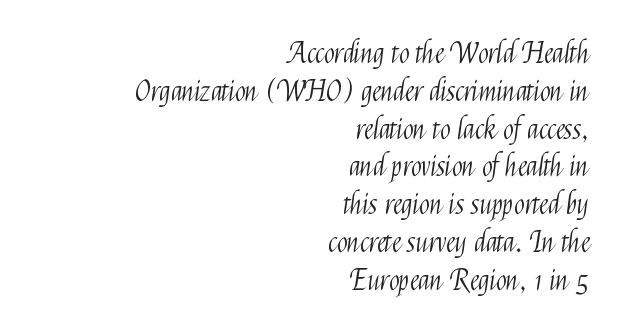
Q: Is the text bold? A: No.
Q: Is the text italic (slanted)? A: Yes.
Q: Is the typeface a serif or a sans-serif typeface? A: Sans-serif.
Q: Is the text underlined? A: No.
Q: How is the paragraph aligned? A: Right-aligned.
Q: Is the spacing between letters normal or unusually wide? A: Normal.
Q: Is the spacing between lines tight, normal or loose? A: Normal.
Q: Width (condensed, normal, or wide)? A: Condensed.
Q: Stroke contrast? A: Medium.
Q: x-height? A: Medium.
Q: Monospaced? A: No.
